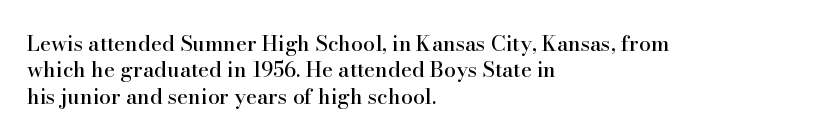
{"italic": "no", "underline": "no", "align": "left", "line_spacing": "normal", "line_spacing_ratio": 1.26, "letter_spacing": "normal", "letter_spacing_em": 0.0, "glyph_px": 21}
